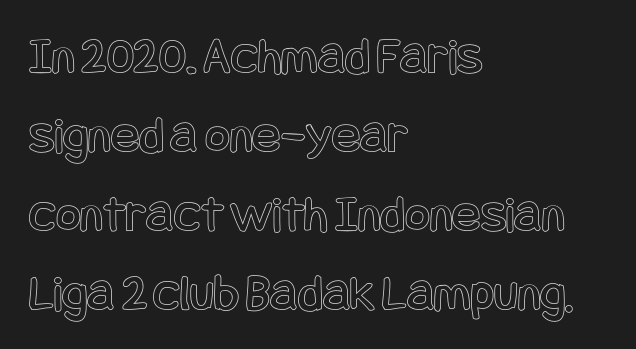
Q: Is the text italic (slanted)? A: No, it is upright.
Q: Is the text underlined? A: No.
Q: How is the paragraph aligned? A: Left-aligned.
Q: Is the spacing between letters normal or unusually wide? A: Normal.
Q: Is the spacing between lines tight, normal or loose? A: Normal.
Q: Width (condensed, normal, or wide)? A: Condensed.
Q: x-height? A: Large.
